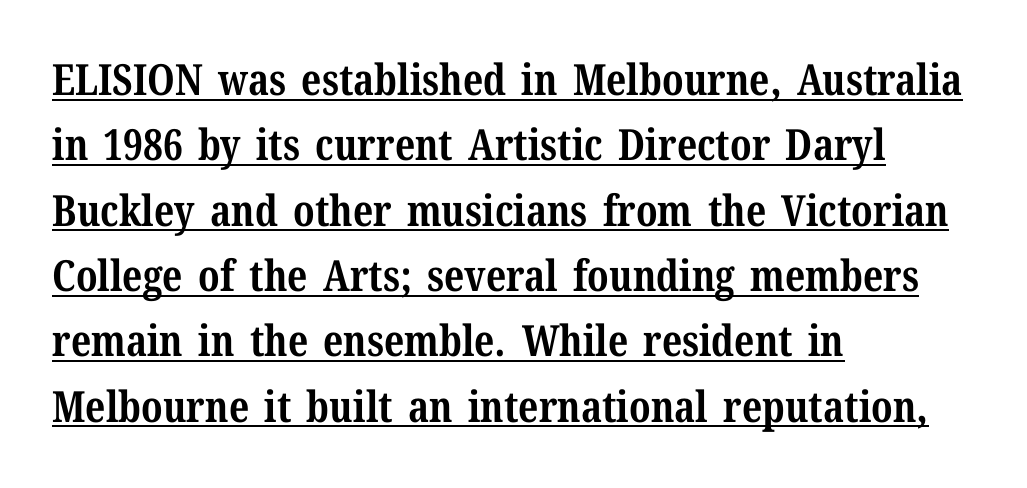
Does the copy run flush right? No — it runs flush left. The face used here is proportionally spaced, like ordinary book or web type. The tracking reads as untouched default to a designer's eye. Typographic density is high because the face is bold.
